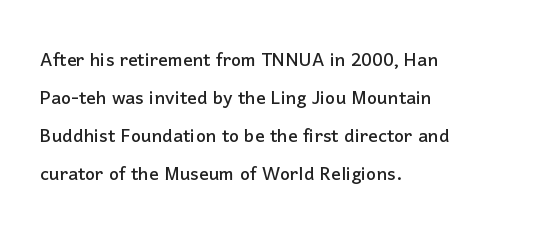
{"italic": "no", "underline": "no", "align": "left", "line_spacing": "normal", "line_spacing_ratio": 1.59, "letter_spacing": "normal", "letter_spacing_em": 0.0, "glyph_px": 24}
